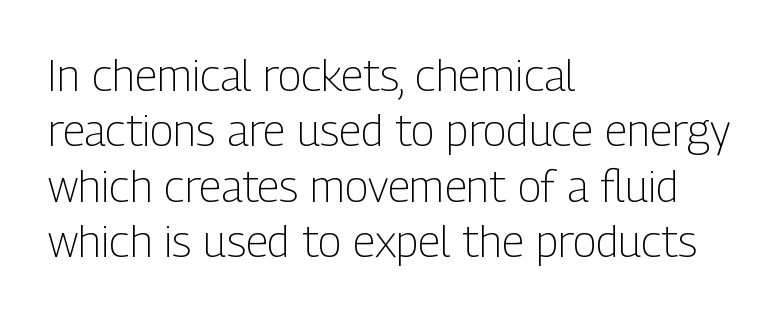
These lines stack with their left ends in a neat column. Weight: in the light-to-regular range. Upright lettering throughout. Letterform terminals end flat and unadorned throughout the passage. Any mark beneath the type? The region is blank.
